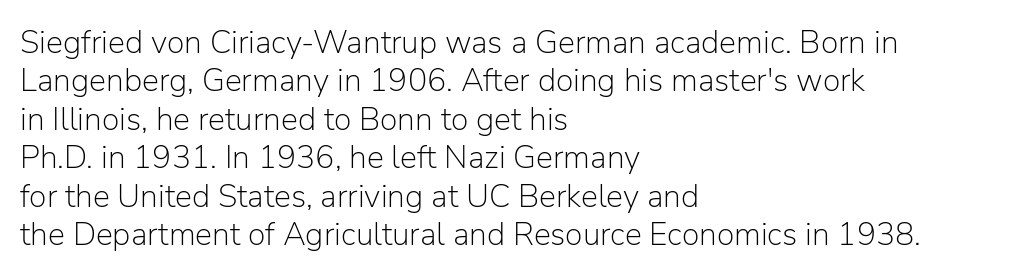
The image shows 32 px light sans-serif type, upright; set left-aligned, line spacing 1.2x, normal letter spacing, not underlined; low stroke contrast and a medium x-height.
